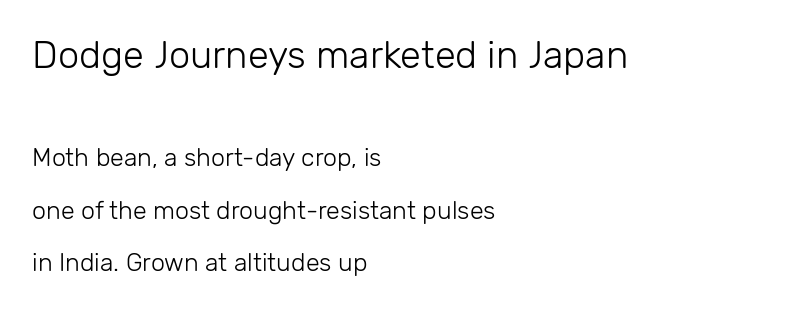
Q: Is the text bold? A: No.
Q: Is the text italic (slanted)? A: No, it is upright.
Q: Is the typeface a serif or a sans-serif typeface? A: Sans-serif.
Q: Is the text underlined? A: No.
Q: How is the paragraph aligned? A: Left-aligned.
Q: Is the spacing between letters normal or unusually wide? A: Normal.
Q: Is the spacing between lines tight, normal or loose? A: Loose.
Q: Which block of text is set in a larger size, the first (top) or the second (bottom)? A: The first (top) one.
Q: Width (condensed, normal, or wide)? A: Normal.
Q: Stroke contrast? A: Low.
Q: x-height? A: Medium.
Q: Monospaced? A: No.
